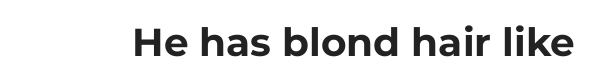
{"serif": "no", "italic": "no", "bold": "yes", "weight": "bold", "width": "normal", "stroke_contrast": "low", "x_height": "medium", "monospaced": "no", "underline": "no", "letter_spacing": "normal", "letter_spacing_em": 0.0, "glyph_px": 39}
